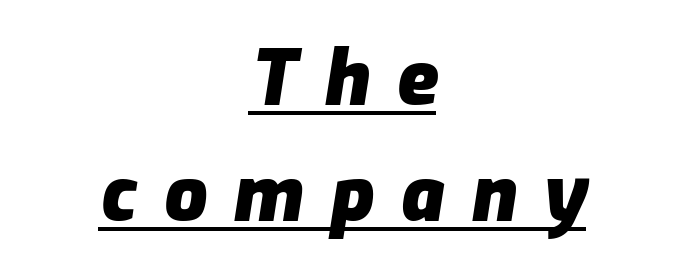
The image shows 76 px heavy type, italic (leaning right); set centered, normal line spacing (1.53x), unusually wide letter spacing (+0.35 em), underlined; low stroke contrast and a medium x-height.
